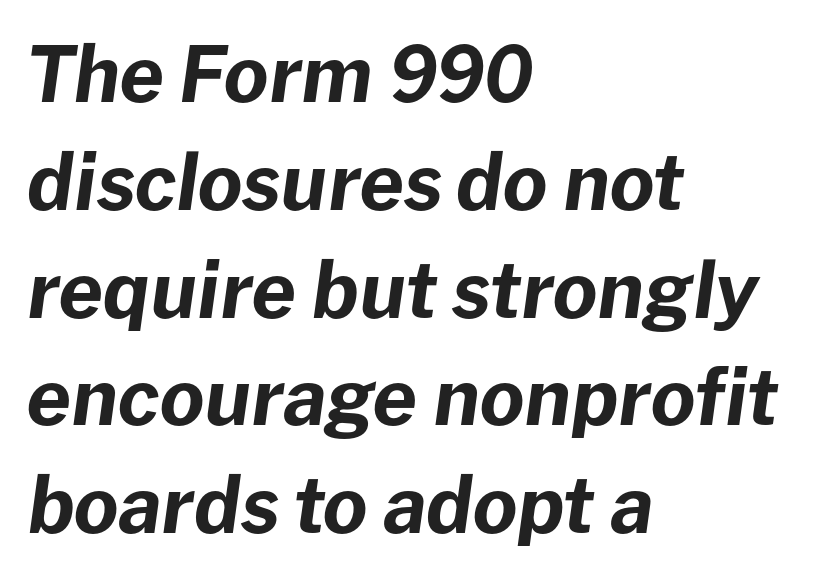
Regarding leading, the lines here are spaced in the standard way. The letters advance in unequal steps, a hallmark of proportional type. The gaps between neighbouring characters are ordinary and unremarkable. The characters look thick and weighty, a clear bold. Each line starts at the same left margin while the right side varies. Honestly, there is no underline to notice here at all.
